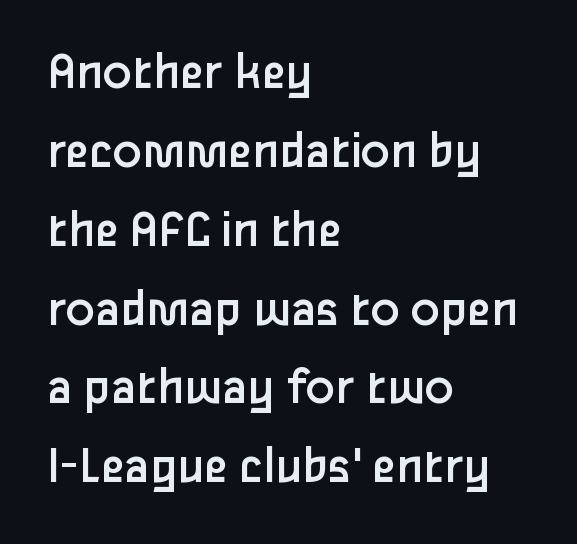
The text was rendered using a sans face with plain stroke endings. The gap between lines stays unmarked. Horizontal alignment here is leftward, the default for most running prose. Tall strokes in this sample are plumb rather than angled.
